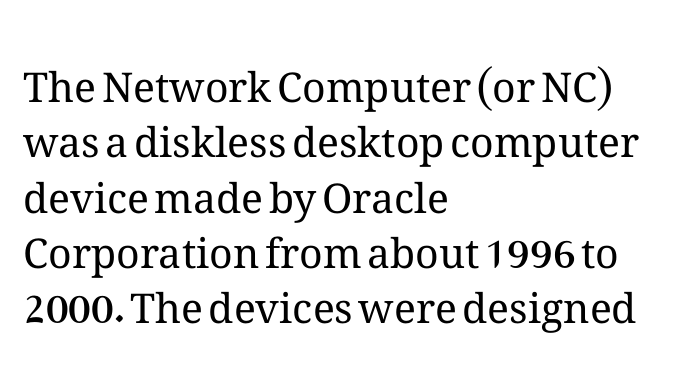
Q: Is the text bold? A: No.
Q: Is the text italic (slanted)? A: No, it is upright.
Q: Is the text underlined? A: No.
Q: How is the paragraph aligned? A: Left-aligned.
Q: Is the spacing between letters normal or unusually wide? A: Normal.
Q: Is the spacing between lines tight, normal or loose? A: Normal.
Q: Width (condensed, normal, or wide)? A: Normal.
Q: Stroke contrast? A: Medium.
Q: x-height? A: Medium.
Q: Monospaced? A: No.
